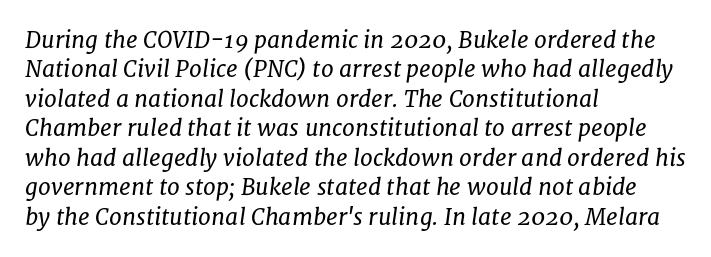
{"italic": "yes", "lean": "right", "slant_degrees": 8, "bold": "no", "underline": "no", "align": "left", "line_spacing": "normal", "line_spacing_ratio": 1.28, "letter_spacing": "normal", "letter_spacing_em": 0.0, "glyph_px": 23}
